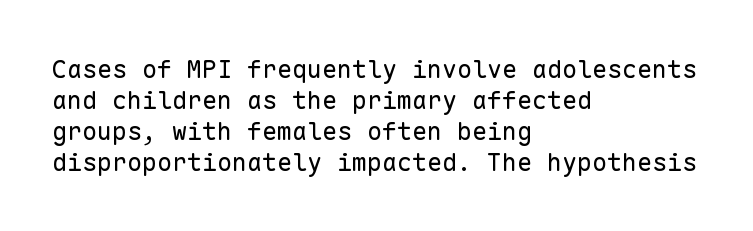
{"italic": "no", "bold": "no", "underline": "no", "align": "left", "line_spacing_ratio": 1.24, "letter_spacing": "normal", "letter_spacing_em": 0.0, "glyph_px": 25}
